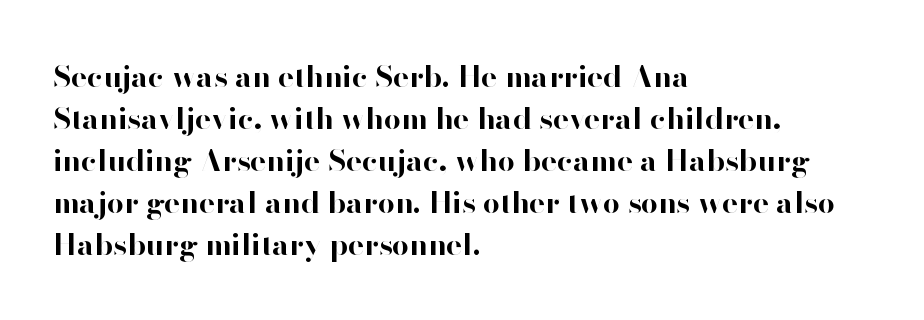
Honestly, the row spacing looks completely unremarkable. Students, this is bold: see how much ink each stroke carries. A typesetter would call this proportional, since set widths differ per character. Look at the tracking — it's just the regular setting, nothing added.
